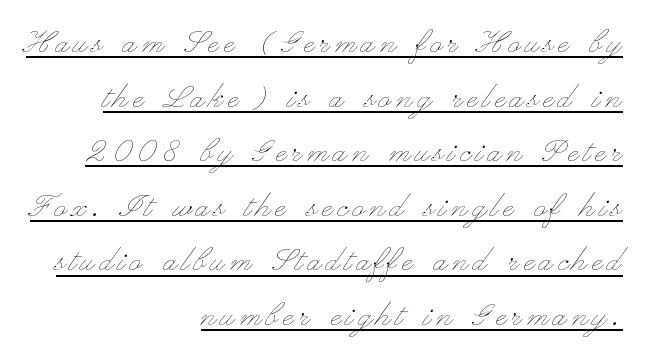
A quiet, ordinary-to-light weight characterises the typeface. Leftover space on each line is placed entirely before the opening word. Here the designer chose a conventional face with non-uniform glyph widths. The designer left line spacing at the default.
